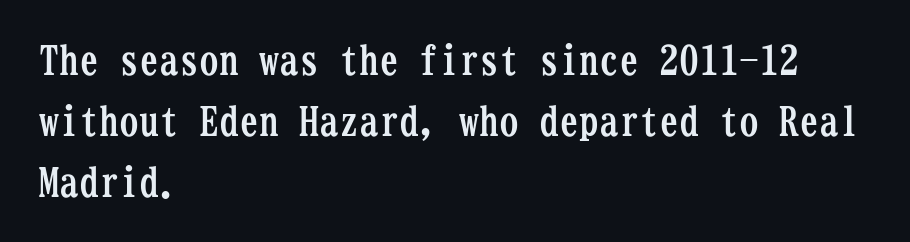
The image shows 40 px semibold, condensed serif type, upright, monospaced; set left-aligned, normal line spacing (1.53x), normal letter spacing, not underlined; low stroke contrast and a medium x-height.
